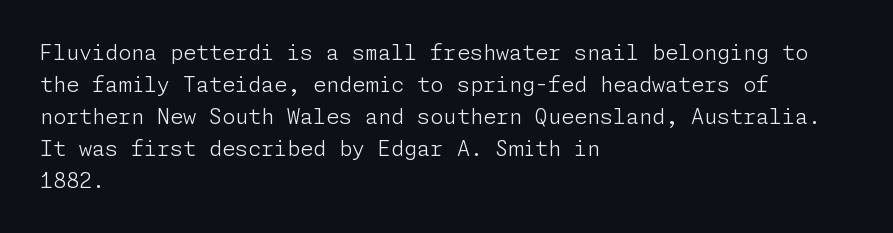
{"italic": "no", "bold": "no", "underline": "no", "align": "left", "line_spacing": "normal", "line_spacing_ratio": 1.52, "letter_spacing": "normal", "letter_spacing_em": 0.0, "glyph_px": 21}
